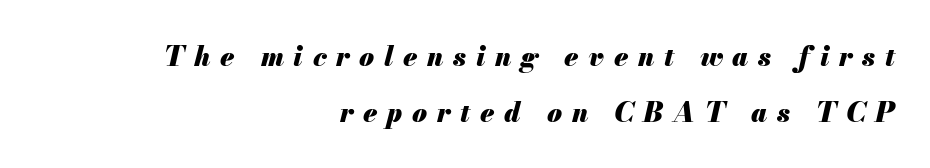
Beneath every word, the page is bare. The paragraph shown leans on its right margin. The text carries the slant typical of an italic or oblique font. Horizontal bands of white between lines are thick stripes. Typesetter's note: full bold, strokes at maximum text heaviness. The passage shown has open, widely tracked lettering throughout.
